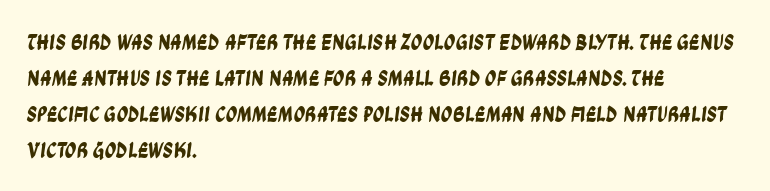
{"underline": "no", "align": "left", "line_spacing": "normal", "line_spacing_ratio": 1.56, "letter_spacing": "normal", "letter_spacing_em": 0.0, "glyph_px": 23}
